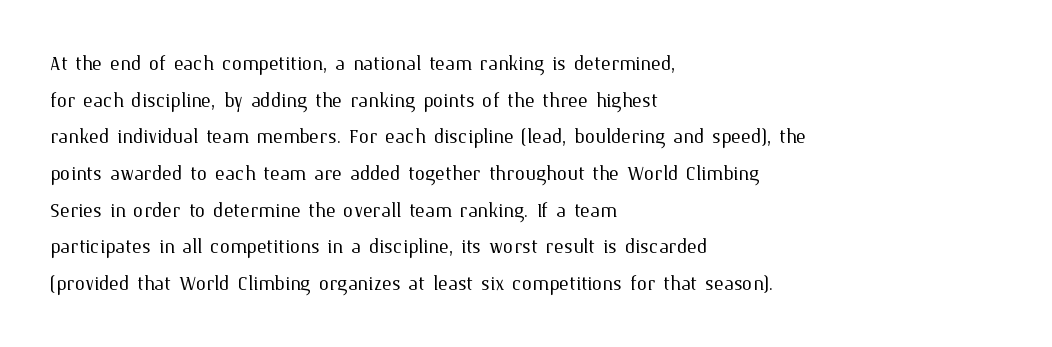
The image shows 26 px text type, upright; set left-aligned, normal line spacing (1.41x), normal letter spacing, not underlined.
